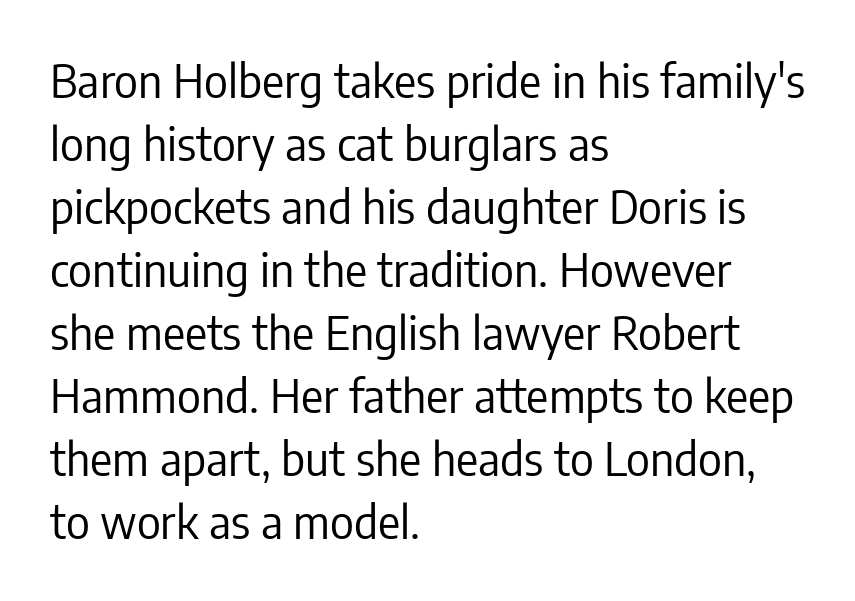
The image shows 46 px regular-weight, condensed sans-serif type, upright; set left-aligned, normal line spacing (1.37x), normal letter spacing, not underlined; low stroke contrast and a medium x-height.
